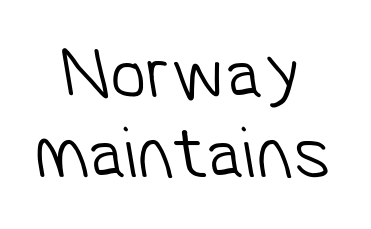
{"serif": "no", "bold": "no", "weight": "light", "width": "normal", "stroke_contrast": "low", "x_height": "medium", "monospaced": "no", "underline": "no", "align": "center", "line_spacing": "tight", "line_spacing_ratio": 1.08, "letter_spacing": "normal", "letter_spacing_em": 0.0, "glyph_px": 74}
